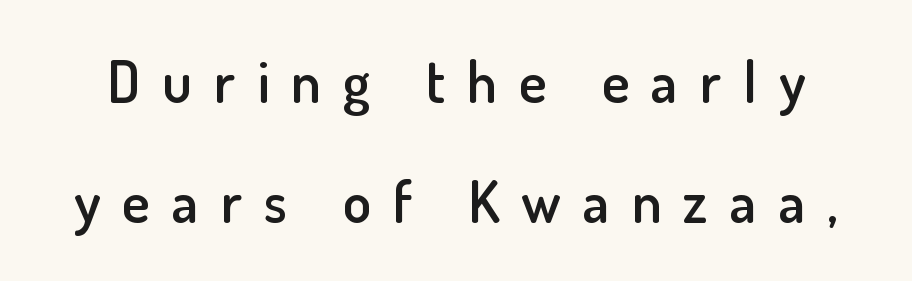
The image shows 58 px semibold sans-serif type, upright; set loose line spacing (2.07x), unusually wide letter spacing (+0.38 em), not underlined; low stroke contrast and a small x-height.
